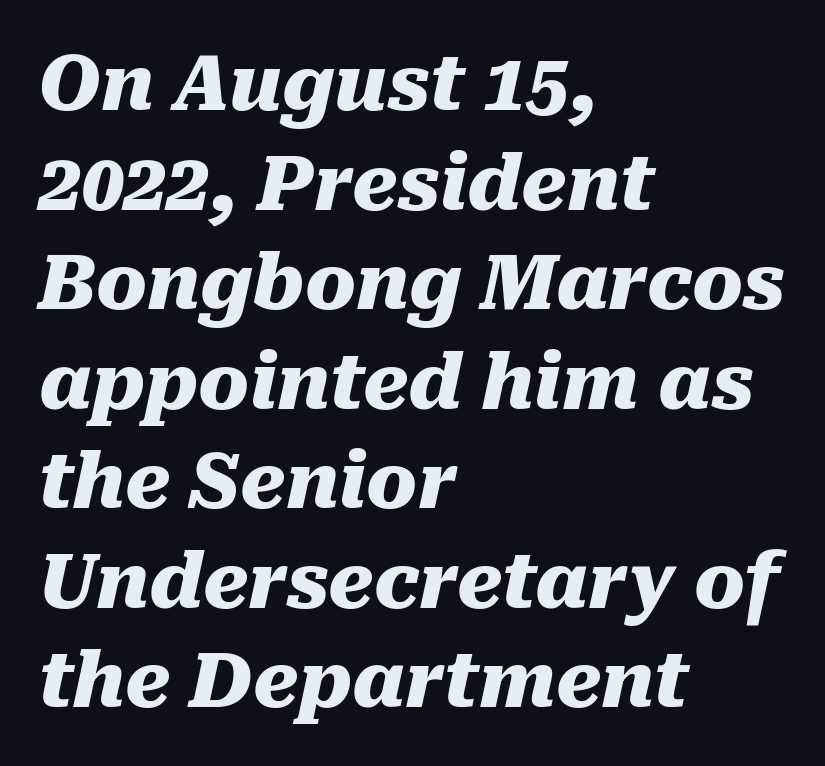
Check the space under the baseline: it is left empty. Notice how descenders clear the ascenders below comfortably — that's standard leading. Notice how the stems are inclined rather than vertical — that's the hallmark of italics. The rendering anchors every line to the left-hand side. Does extra space separate the letters? No, they use regular spacing. Thick stems and heavy bowls — unmistakably bold.
